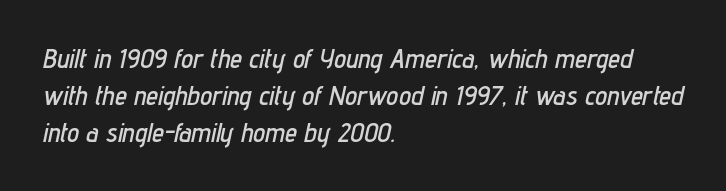
The image shows 27 px text type, italic (leaning right); set left-aligned, normal line spacing (1.37x), normal letter spacing, not underlined.
